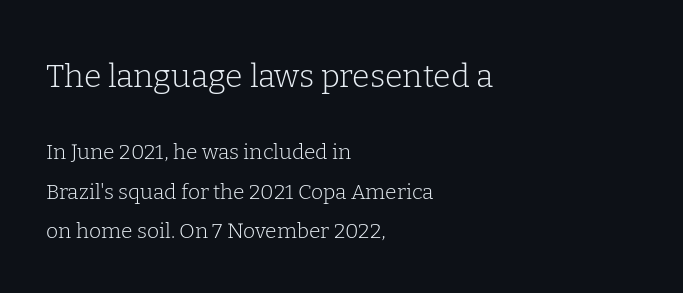
Rendered with straight, roman letterforms. Block one is the big one; block two sits smaller underneath. A light-to-regular cut is what we see here. The passage shown is typed in a proportional face where columns would drift. The letters carry serifs — small finishing strokes at the ends of their stems.
